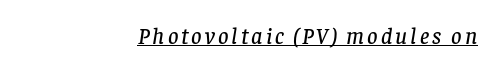
The image shows 23 px text type, italic (leaning right); set right-aligned, underlined.
